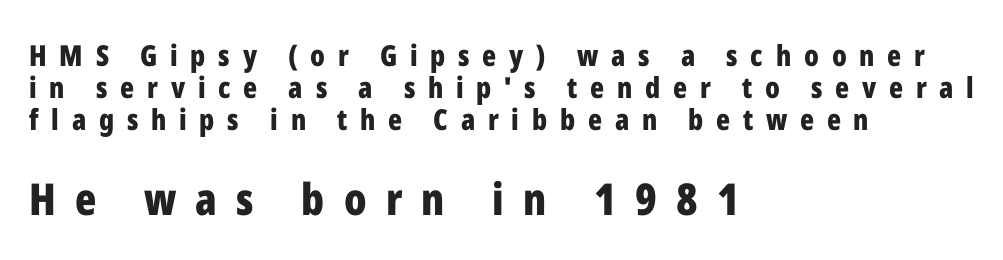
{"serif": "no", "italic": "no", "bold": "yes", "weight": "bold", "width": "condensed", "stroke_contrast": "low", "x_height": "medium", "monospaced": "no", "underline": "no", "align": "left", "line_spacing": "tight", "line_spacing_ratio": 1.1, "letter_spacing": "wide", "letter_spacing_em": 0.44, "larger_block": "second", "size_ratio": 1.52, "glyph_px": 44}
